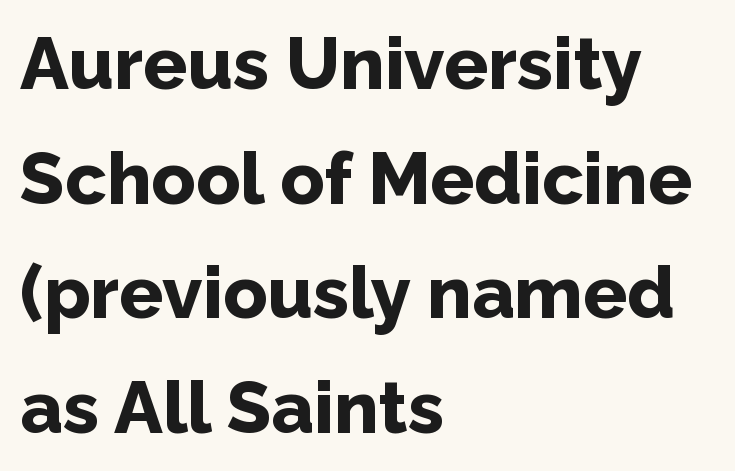
Q: Is the text bold? A: Yes.
Q: Is the text italic (slanted)? A: No, it is upright.
Q: Is the typeface a serif or a sans-serif typeface? A: Sans-serif.
Q: Is the text underlined? A: No.
Q: How is the paragraph aligned? A: Left-aligned.
Q: Is the spacing between letters normal or unusually wide? A: Normal.
Q: Is the spacing between lines tight, normal or loose? A: Normal.
Q: Width (condensed, normal, or wide)? A: Normal.
Q: Stroke contrast? A: Low.
Q: x-height? A: Medium.
Q: Monospaced? A: No.
